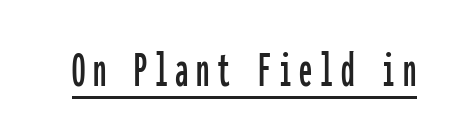
Q: Is the text italic (slanted)? A: No, it is upright.
Q: Is the typeface a serif or a sans-serif typeface? A: Sans-serif.
Q: Is the text underlined? A: Yes.
Q: Width (condensed, normal, or wide)? A: Condensed.
Q: Stroke contrast? A: Low.
Q: x-height? A: Medium.
Q: Monospaced? A: Yes.
